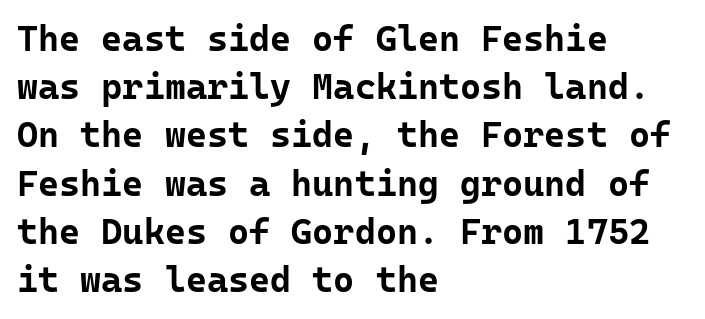
The image shows 36 px bold sans-serif type, upright, monospaced; set left-aligned, normal line spacing (1.34x), normal letter spacing, not underlined; low stroke contrast and a medium x-height.
